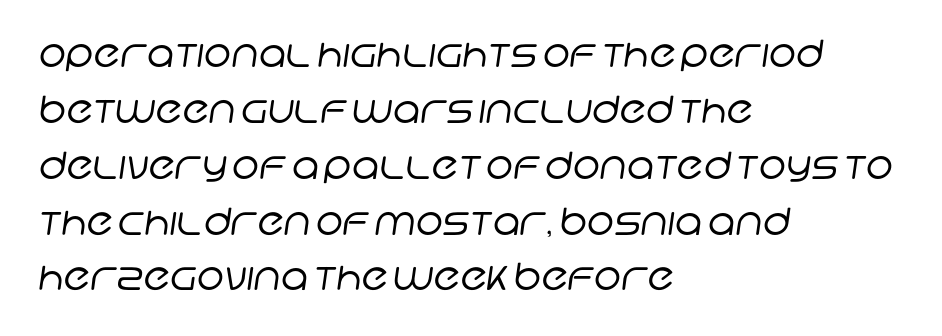
{"serif": "no", "bold": "no", "weight": "regular", "width": "normal", "stroke_contrast": "low", "x_height": "large", "monospaced": "no", "underline": "no", "align": "left", "line_spacing": "normal", "line_spacing_ratio": 1.51, "letter_spacing": "normal", "letter_spacing_em": 0.0, "glyph_px": 37}
